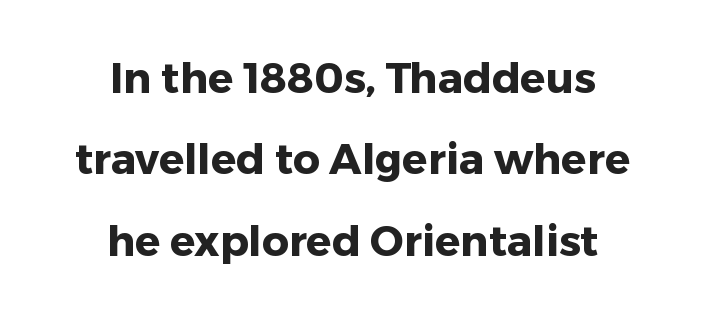
{"serif": "no", "italic": "no", "bold": "yes", "weight": "heavy", "width": "normal", "stroke_contrast": "low", "x_height": "medium", "monospaced": "no", "underline": "no", "align": "center", "line_spacing": "loose", "line_spacing_ratio": 1.94, "letter_spacing": "normal", "letter_spacing_em": 0.0, "glyph_px": 42}
